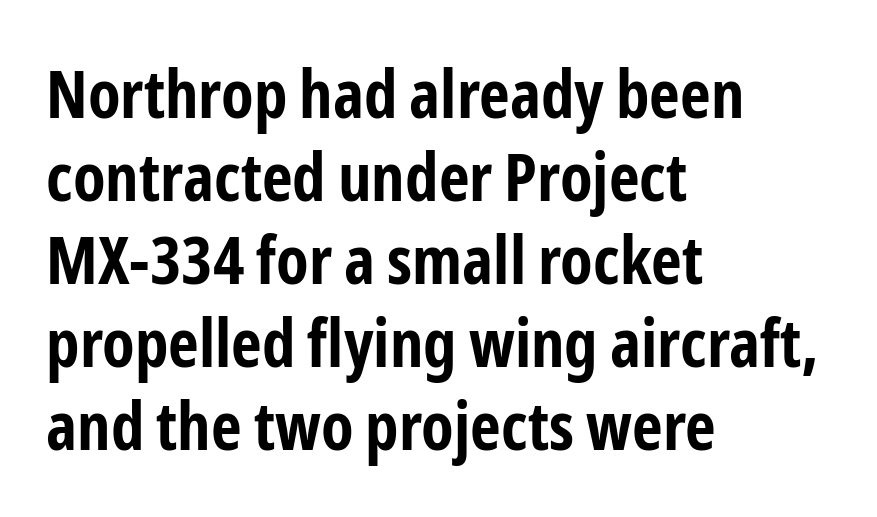
{"serif": "no", "italic": "no", "bold": "yes", "weight": "bold", "width": "condensed", "stroke_contrast": "low", "x_height": "medium", "monospaced": "no", "underline": "no", "align": "left", "line_spacing_ratio": 1.24, "letter_spacing": "normal", "letter_spacing_em": 0.0, "glyph_px": 67}
